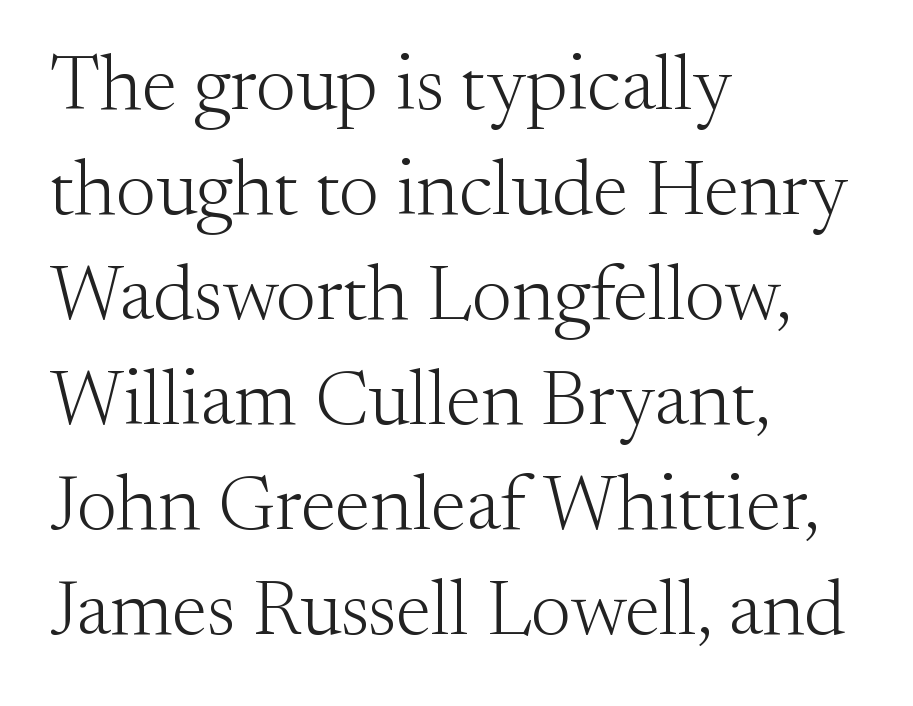
The image shows 79 px light serif type, upright; set left-aligned, normal line spacing (1.33x), normal letter spacing, not underlined; medium stroke contrast and a small x-height.
